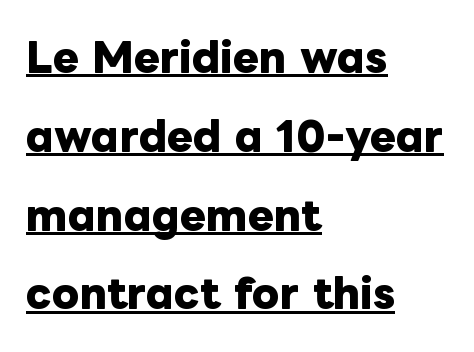
Q: Is the text bold? A: Yes.
Q: Is the text italic (slanted)? A: No, it is upright.
Q: Is the text underlined? A: Yes.
Q: How is the paragraph aligned? A: Left-aligned.
Q: Is the spacing between letters normal or unusually wide? A: Normal.
Q: Is the spacing between lines tight, normal or loose? A: Loose.
Q: Width (condensed, normal, or wide)? A: Normal.
Q: Stroke contrast? A: Low.
Q: x-height? A: Medium.
Q: Monospaced? A: No.
